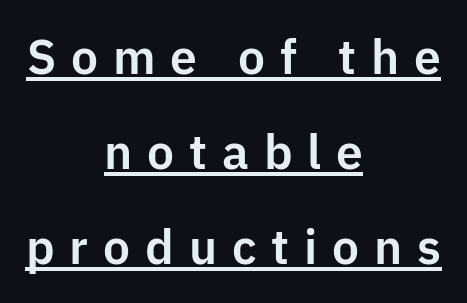
A typesetter would call this leading open, well beyond the default. Students, note that the glyphs here are deliberately spaced far apart. Like a heading marked for emphasis, these lines bear an underscore. Varying glyph widths throughout — classic text-font behaviour.
